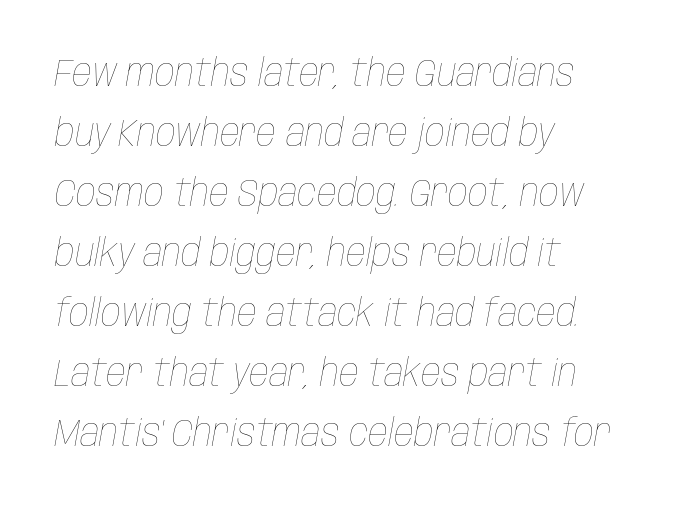
Q: Is the text bold? A: No.
Q: Is the text italic (slanted)? A: Yes, it leans right by about 10 degrees.
Q: Is the text underlined? A: No.
Q: How is the paragraph aligned? A: Left-aligned.
Q: Is the spacing between letters normal or unusually wide? A: Normal.
Q: Is the spacing between lines tight, normal or loose? A: Normal.
Q: Width (condensed, normal, or wide)? A: Condensed.
Q: Stroke contrast? A: Low.
Q: x-height? A: Large.
Q: Monospaced? A: No.
